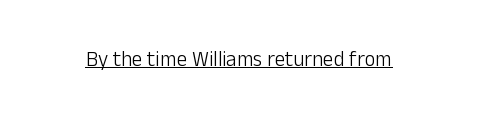
{"italic": "no", "bold": "no", "underline": "yes", "letter_spacing": "normal", "letter_spacing_em": 0.0, "glyph_px": 21}
